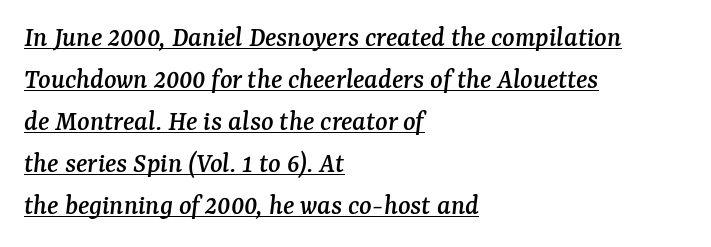
{"serif": "yes", "italic": "yes", "lean": "right", "slant_degrees": 7, "width": "normal", "stroke_contrast": "medium", "x_height": "medium", "monospaced": "no", "underline": "yes", "align": "left", "line_spacing": "normal", "line_spacing_ratio": 1.45, "letter_spacing": "normal", "letter_spacing_em": 0.0, "glyph_px": 29}
